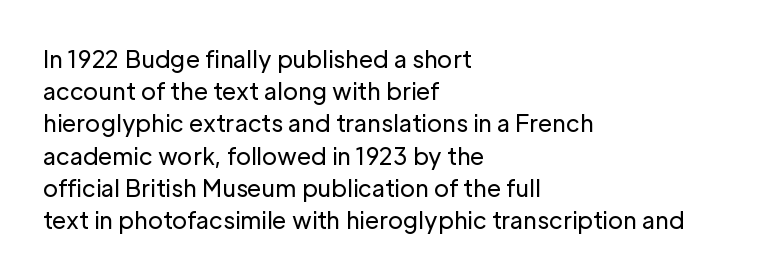
Q: Is the text bold? A: No.
Q: Is the text italic (slanted)? A: No, it is upright.
Q: Is the text underlined? A: No.
Q: How is the paragraph aligned? A: Left-aligned.
Q: Is the spacing between letters normal or unusually wide? A: Normal.
Q: Is the spacing between lines tight, normal or loose? A: Normal.
